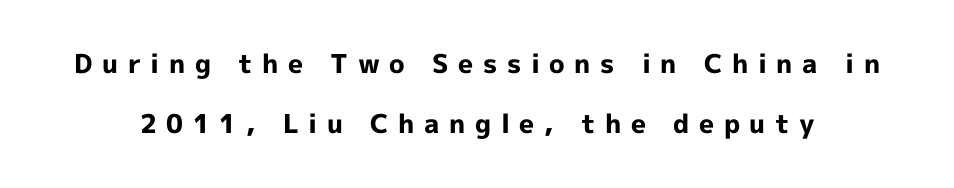
{"italic": "no", "bold": "yes", "underline": "no", "line_spacing": "loose", "line_spacing_ratio": 2.31, "letter_spacing": "wide", "letter_spacing_em": 0.37, "glyph_px": 26}
